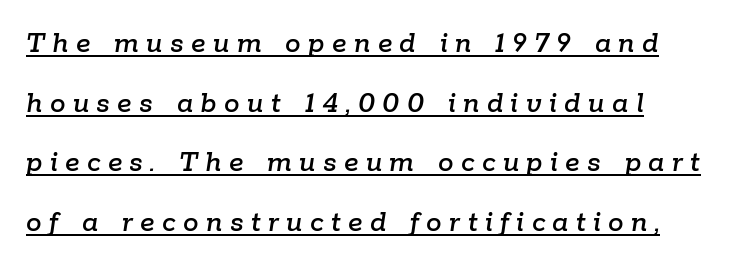
{"italic": "yes", "lean": "right", "slant_degrees": 9, "width": "normal", "stroke_contrast": "low", "x_height": "medium", "monospaced": "no", "underline": "yes", "line_spacing": "loose", "line_spacing_ratio": 1.92, "letter_spacing": "wide", "letter_spacing_em": 0.24, "glyph_px": 31}
